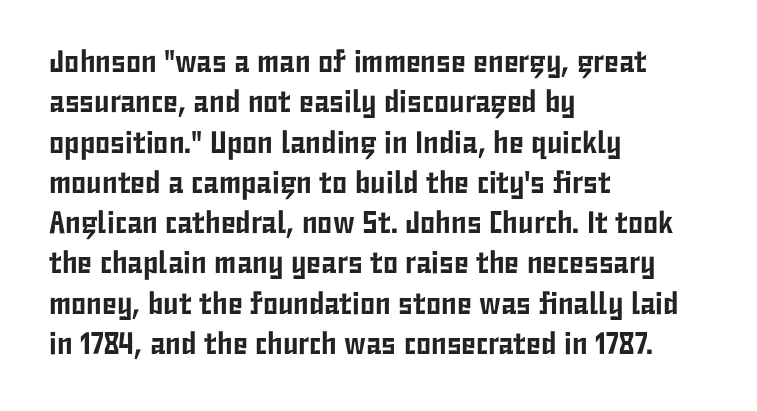
Q: Is the text italic (slanted)? A: No, it is upright.
Q: Is the typeface a serif or a sans-serif typeface? A: Sans-serif.
Q: Is the text underlined? A: No.
Q: How is the paragraph aligned? A: Left-aligned.
Q: Is the spacing between letters normal or unusually wide? A: Normal.
Q: Is the spacing between lines tight, normal or loose? A: Normal.
Q: Width (condensed, normal, or wide)? A: Condensed.
Q: Stroke contrast? A: Low.
Q: x-height? A: Medium.
Q: Monospaced? A: No.
